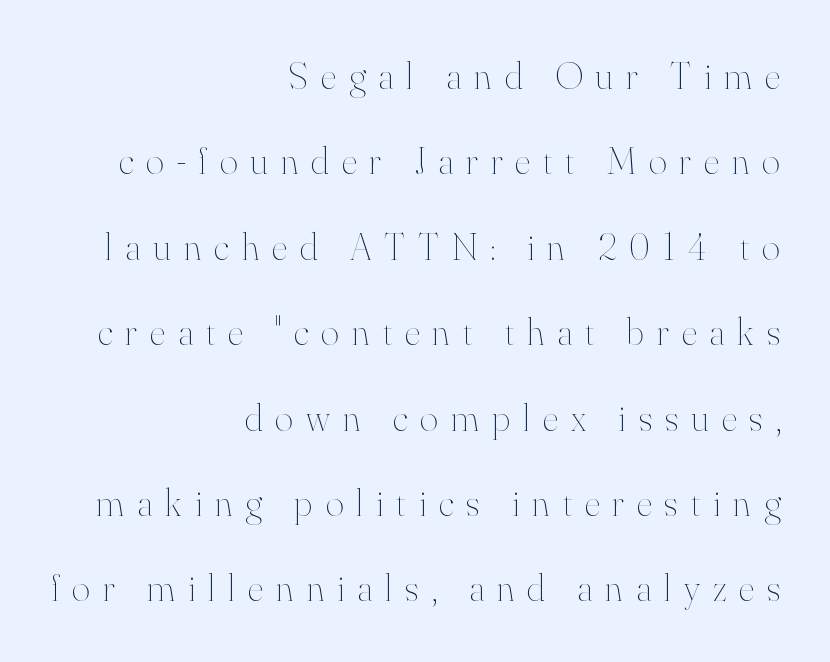
Caption: expanded tracking, letters set apart. This reads as an unemphasized weight, regular at the heaviest. Leading: increased. Do the letters lean? They stand straight. A bare baseline throughout the passage. Horizontal alignment here is rightward, an uncommon choice for prose.
